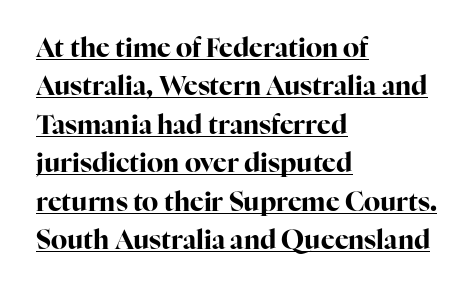
Look at the tracking — it's just the regular setting, nothing added. If you drew a line through each stem, it would be perfectly vertical. The ragged edge is on the right, which tells us the setting is flush left. Honestly, the underline is the first thing you notice here.
